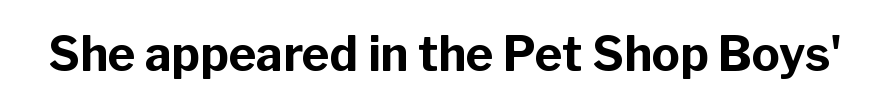
{"serif": "no", "italic": "no", "bold": "yes", "weight": "bold", "width": "normal", "stroke_contrast": "low", "x_height": "medium", "monospaced": "no", "underline": "no", "letter_spacing": "normal", "letter_spacing_em": 0.0, "glyph_px": 47}
